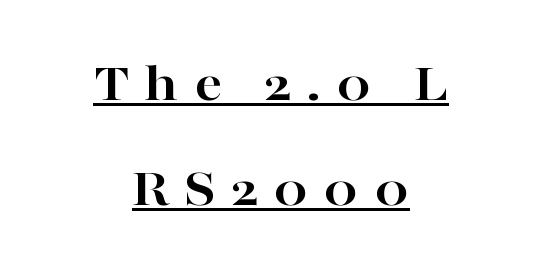
{"serif": "yes", "italic": "no", "bold": "yes", "weight": "bold", "width": "wide", "stroke_contrast": "high", "x_height": "medium", "monospaced": "no", "underline": "yes", "align": "center", "line_spacing": "loose", "line_spacing_ratio": 1.91, "letter_spacing": "wide", "letter_spacing_em": 0.27, "glyph_px": 55}
